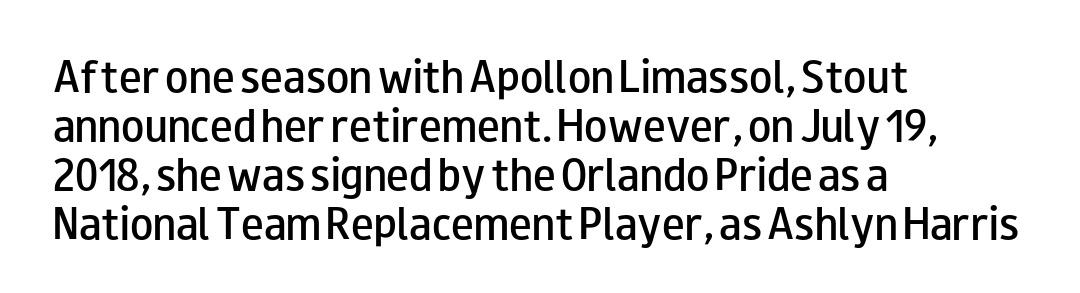
This is roman type, the default non-slanted kind. There is no visible air inserted between adjacent glyphs. Line beginnings align vertically; line endings do not. You can tell from the bare stems that sans-serif type was used.
